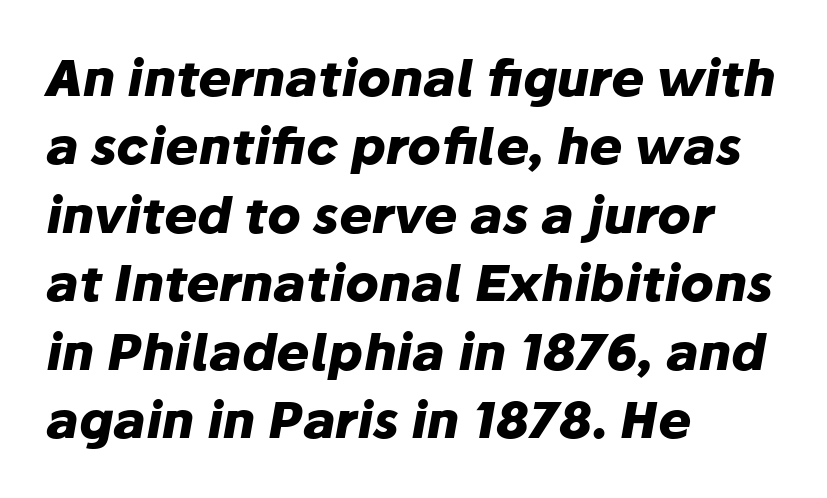
{"italic": "yes", "lean": "right", "slant_degrees": 10, "bold": "yes", "weight": "heavy", "width": "normal", "stroke_contrast": "low", "x_height": "medium", "monospaced": "no", "underline": "no", "align": "left", "line_spacing": "normal", "line_spacing_ratio": 1.37, "letter_spacing": "normal", "letter_spacing_em": 0.0, "glyph_px": 50}
